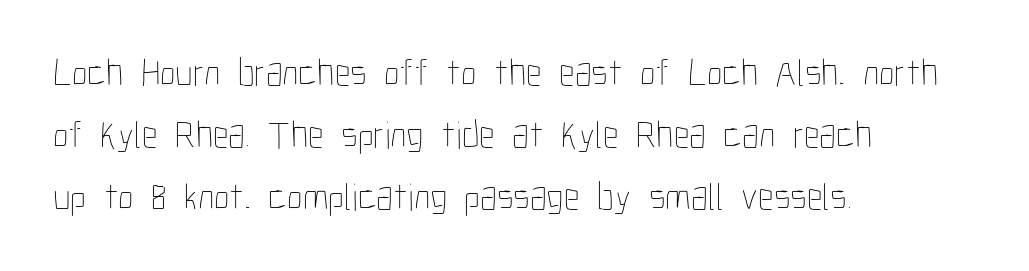
The image shows 39 px thin, condensed type, upright; set left-aligned, normal line spacing (1.59x), normal letter spacing, not underlined; low stroke contrast and a medium x-height.
